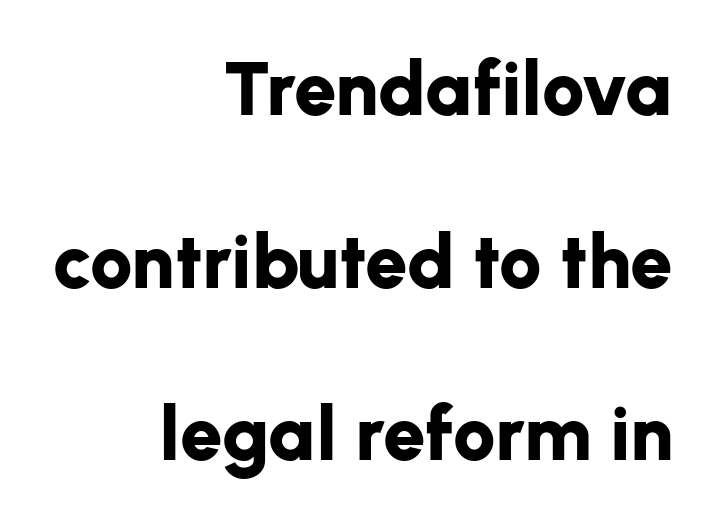
{"serif": "no", "italic": "no", "bold": "yes", "weight": "bold", "width": "normal", "stroke_contrast": "low", "x_height": "medium", "monospaced": "no", "underline": "no", "align": "right", "line_spacing": "loose", "line_spacing_ratio": 2.27, "letter_spacing": "normal", "letter_spacing_em": 0.0, "glyph_px": 76}
